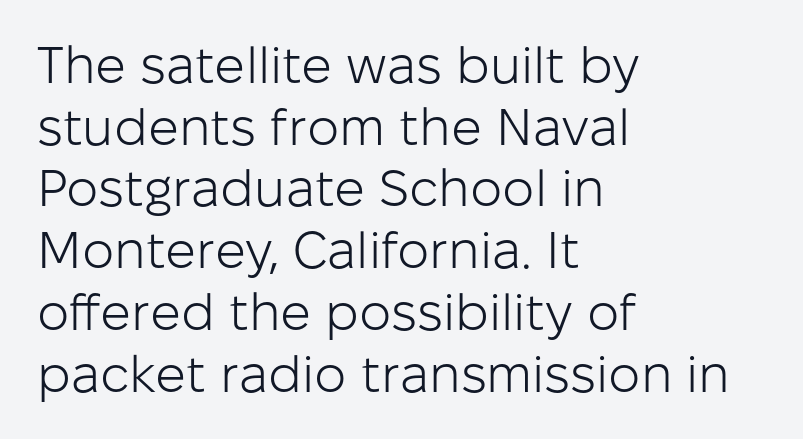
{"serif": "no", "italic": "no", "bold": "no", "weight": "light", "width": "normal", "stroke_contrast": "low", "x_height": "medium", "monospaced": "no", "underline": "no", "align": "left", "line_spacing_ratio": 1.21, "letter_spacing": "normal", "letter_spacing_em": 0.0, "glyph_px": 51}
